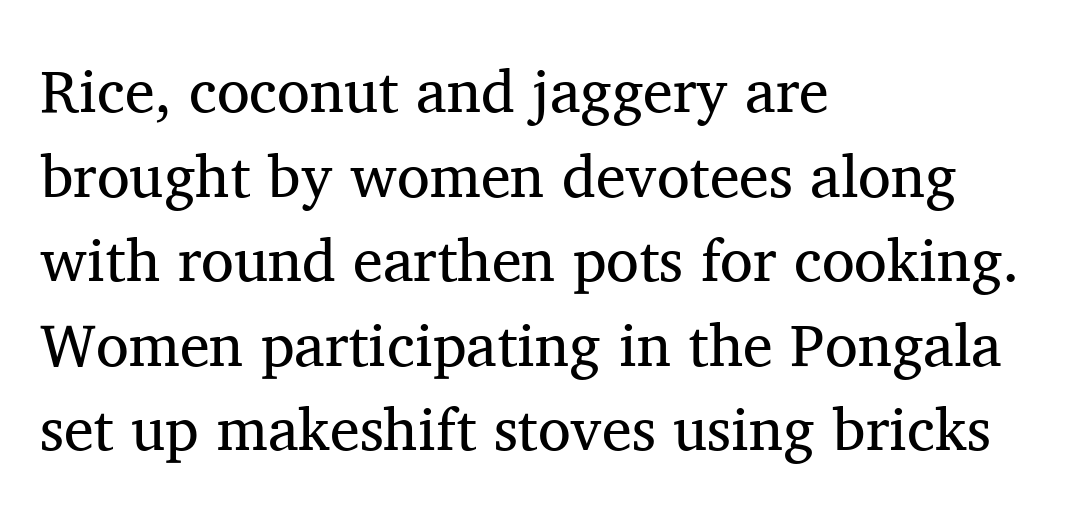
Q: Is the text bold? A: No.
Q: Is the text italic (slanted)? A: No, it is upright.
Q: Is the typeface a serif or a sans-serif typeface? A: Serif.
Q: Is the text underlined? A: No.
Q: How is the paragraph aligned? A: Left-aligned.
Q: Is the spacing between letters normal or unusually wide? A: Normal.
Q: Is the spacing between lines tight, normal or loose? A: Normal.
Q: Width (condensed, normal, or wide)? A: Normal.
Q: Stroke contrast? A: Medium.
Q: x-height? A: Medium.
Q: Monospaced? A: No.
